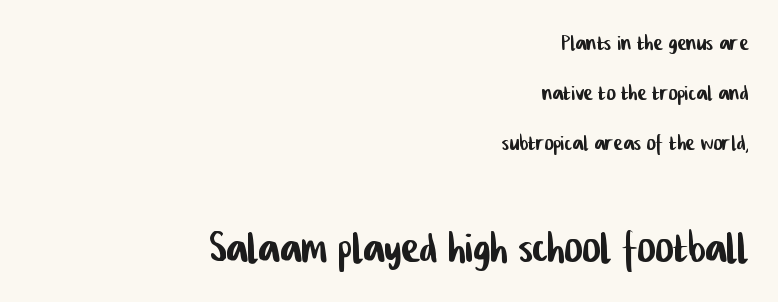
The image shows 55 px condensed sans-serif type; set right-aligned, line spacing 1.78x, normal letter spacing, not underlined; the second (bottom) block is 1.96x larger; low stroke contrast and a medium x-height.
